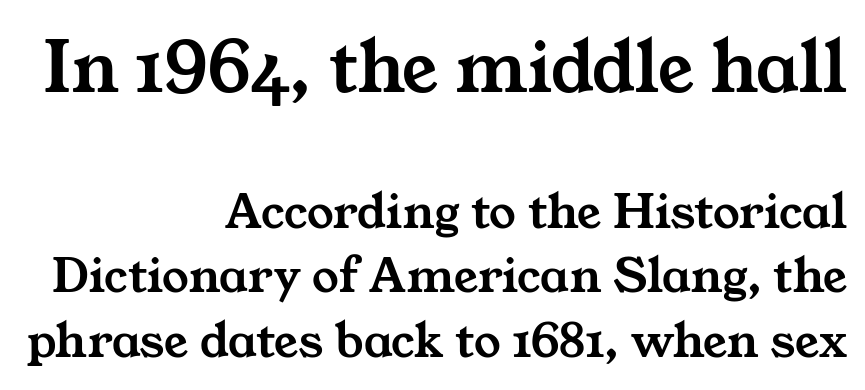
{"serif": "yes", "width": "wide", "stroke_contrast": "medium", "x_height": "medium", "monospaced": "no", "underline": "no", "align": "right", "line_spacing_ratio": 1.22, "letter_spacing": "normal", "letter_spacing_em": 0.0, "larger_block": "first", "size_ratio": 1.49, "glyph_px": 79}
